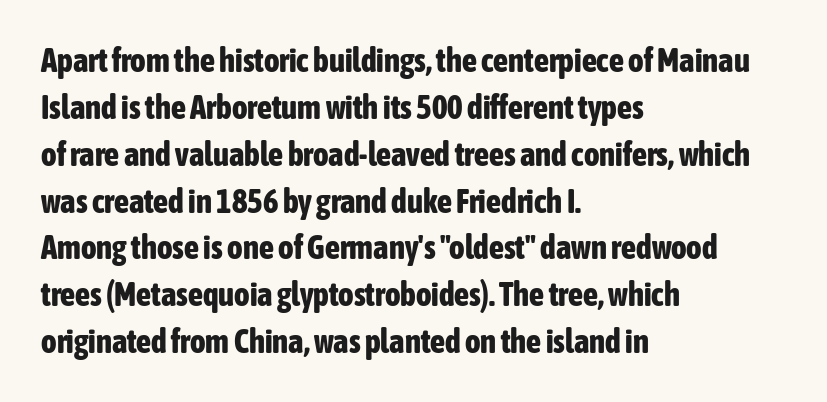
{"serif": "no", "italic": "no", "bold": "yes", "weight": "bold", "width": "condensed", "stroke_contrast": "low", "x_height": "medium", "monospaced": "no", "underline": "no", "align": "left", "line_spacing": "normal", "line_spacing_ratio": 1.42, "letter_spacing": "normal", "letter_spacing_em": 0.0, "glyph_px": 33}
